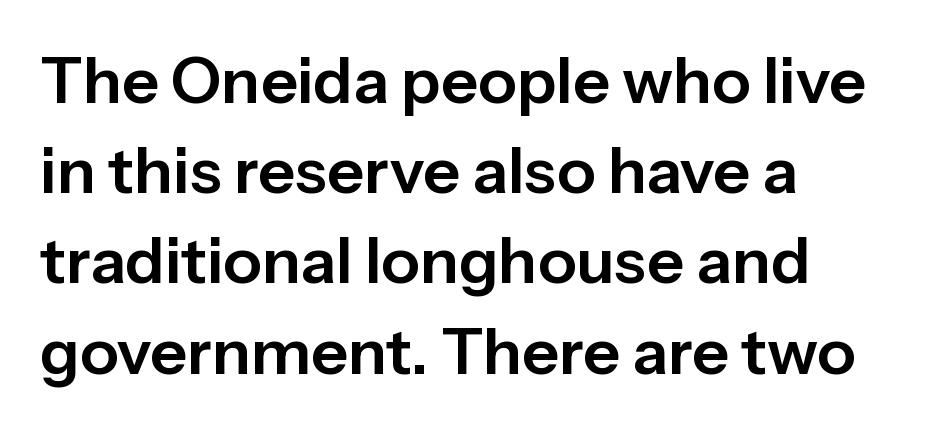
Q: Is the text italic (slanted)? A: No, it is upright.
Q: Is the typeface a serif or a sans-serif typeface? A: Sans-serif.
Q: Is the text underlined? A: No.
Q: How is the paragraph aligned? A: Left-aligned.
Q: Is the spacing between letters normal or unusually wide? A: Normal.
Q: Is the spacing between lines tight, normal or loose? A: Normal.
Q: Width (condensed, normal, or wide)? A: Normal.
Q: Stroke contrast? A: Low.
Q: x-height? A: Medium.
Q: Monospaced? A: No.
